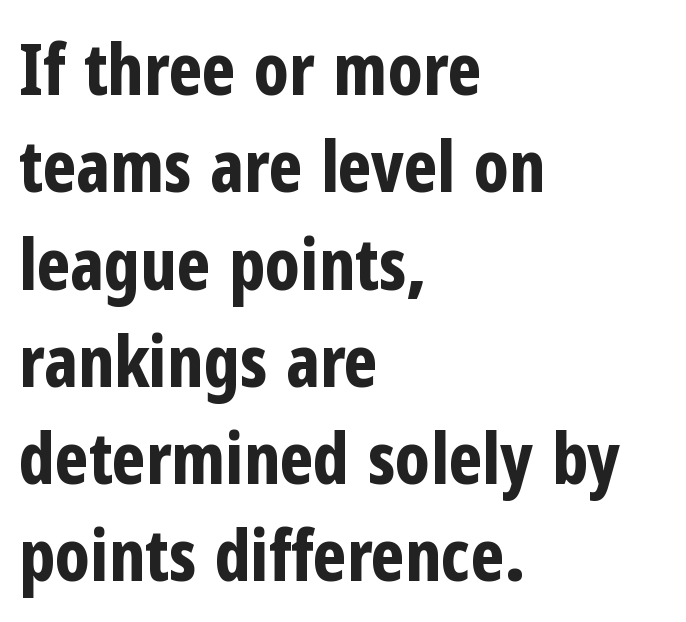
The image shows 71 px bold, condensed sans-serif type, upright; set left-aligned, normal line spacing (1.37x), normal letter spacing, not underlined; low stroke contrast and a medium x-height.
